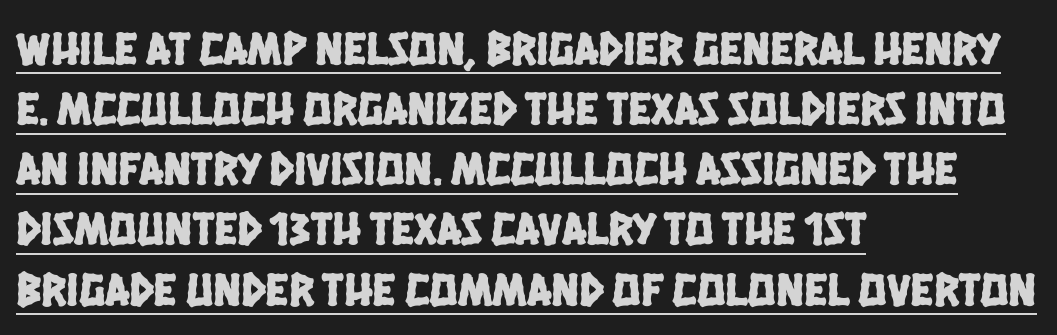
Q: Is the typeface a serif or a sans-serif typeface? A: Sans-serif.
Q: Is the text underlined? A: Yes.
Q: How is the paragraph aligned? A: Left-aligned.
Q: Is the spacing between letters normal or unusually wide? A: Normal.
Q: Is the spacing between lines tight, normal or loose? A: Normal.
Q: Width (condensed, normal, or wide)? A: Condensed.
Q: Stroke contrast? A: Low.
Q: x-height? A: Large.
Q: Monospaced? A: No.
